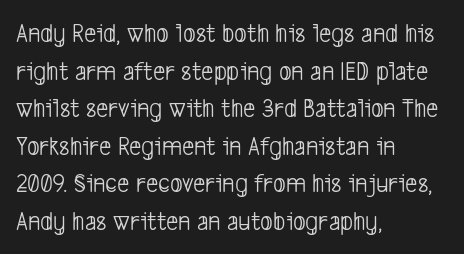
{"bold": "no", "underline": "no", "align": "left", "line_spacing": "normal", "line_spacing_ratio": 1.39, "letter_spacing": "normal", "letter_spacing_em": 0.0, "glyph_px": 27}
